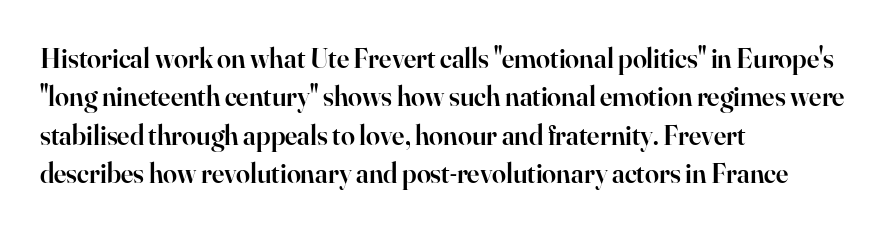
Do the characters align in a grid? No, the font is proportional. No italicization has been applied; the sample stays upright. There is no visible air inserted between adjacent glyphs. Decoration check: the copy has no underline. Moderately thickened strokes mark this as semibold type.
